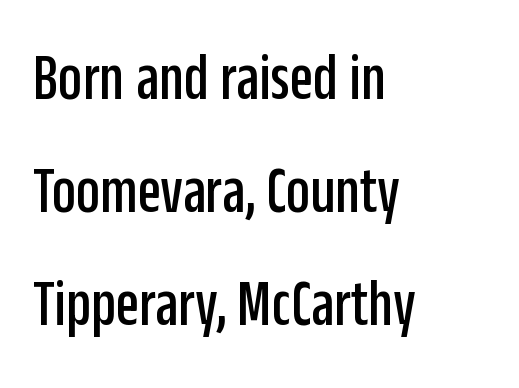
Q: Is the text italic (slanted)? A: No, it is upright.
Q: Is the typeface a serif or a sans-serif typeface? A: Sans-serif.
Q: Is the text underlined? A: No.
Q: How is the paragraph aligned? A: Left-aligned.
Q: Is the spacing between letters normal or unusually wide? A: Normal.
Q: Is the spacing between lines tight, normal or loose? A: Normal.
Q: Width (condensed, normal, or wide)? A: Condensed.
Q: Stroke contrast? A: Low.
Q: x-height? A: Large.
Q: Monospaced? A: No.
